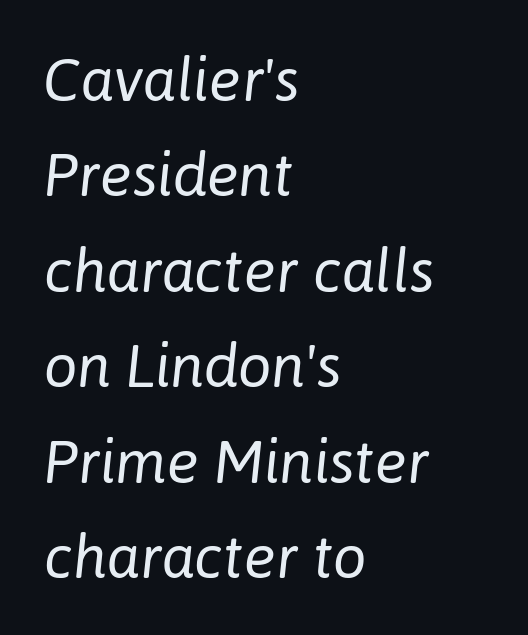
{"italic": "yes", "lean": "right", "slant_degrees": 6, "bold": "no", "weight": "regular", "width": "normal", "stroke_contrast": "low", "x_height": "medium", "monospaced": "no", "underline": "no", "align": "left", "line_spacing": "normal", "line_spacing_ratio": 1.59, "letter_spacing": "normal", "letter_spacing_em": 0.0, "glyph_px": 60}
